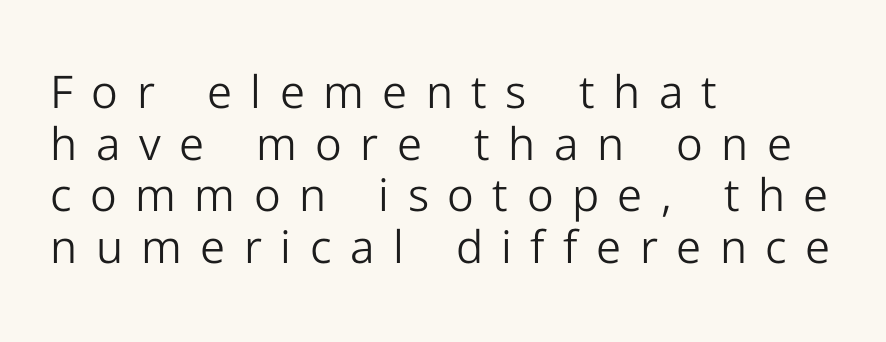
{"serif": "no", "italic": "no", "bold": "no", "weight": "light", "width": "normal", "stroke_contrast": "low", "x_height": "medium", "monospaced": "no", "underline": "no", "align": "left", "line_spacing": "tight", "line_spacing_ratio": 1.15, "letter_spacing": "wide", "letter_spacing_em": 0.41, "glyph_px": 45}
